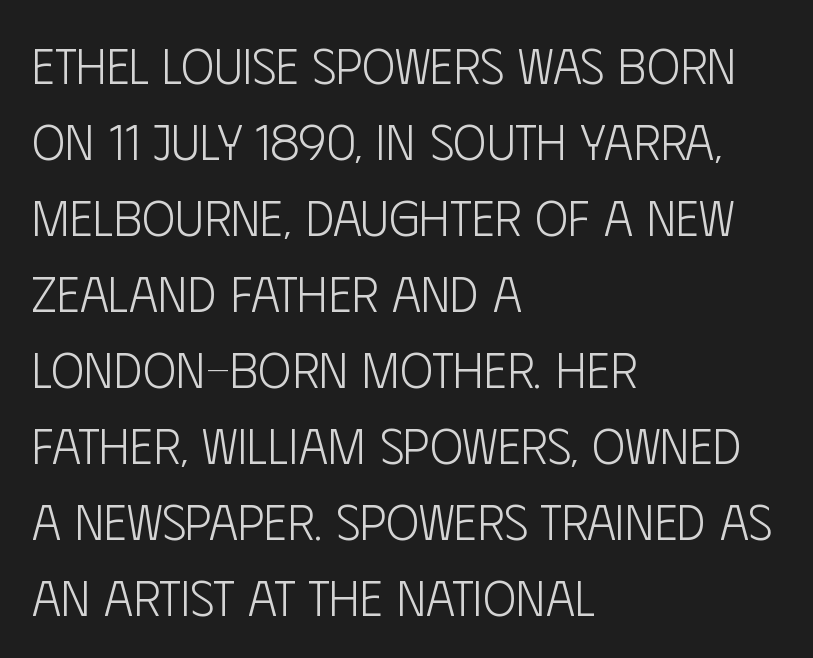
Glyph-to-glyph distance matches everyday printed text. Heaviness? Minimal to ordinary, like unemphasized prose. Do the letters lean? They stand straight. You could not count columns in this text — the font is proportionally spaced. Horizontally, the lines are justified to the leading edge only. Is this a sans? Yes — the strokes have no serifs.
